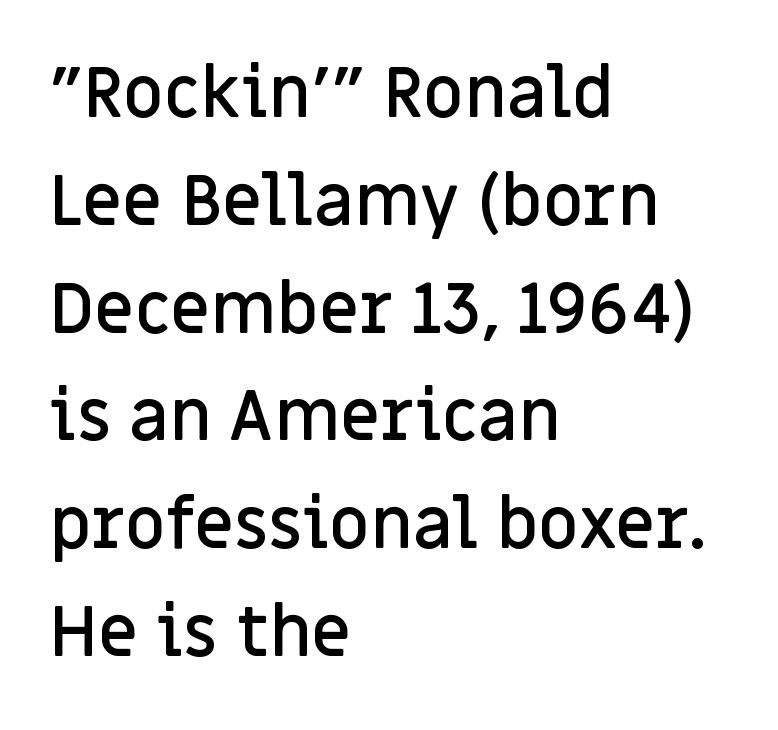
{"serif": "no", "italic": "no", "bold": "semi", "weight": "semibold", "width": "normal", "stroke_contrast": "low", "x_height": "large", "monospaced": "no", "underline": "no", "align": "left", "line_spacing": "normal", "line_spacing_ratio": 1.54, "letter_spacing": "normal", "letter_spacing_em": 0.0, "glyph_px": 70}
